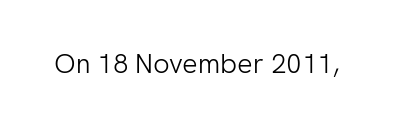
Has an underline been added? It has not. The type is set solid horizontally, with unmodified tracking. The characters are drawn with everyday or finer stroke widths. Every character sits straight up, as roman type does.
